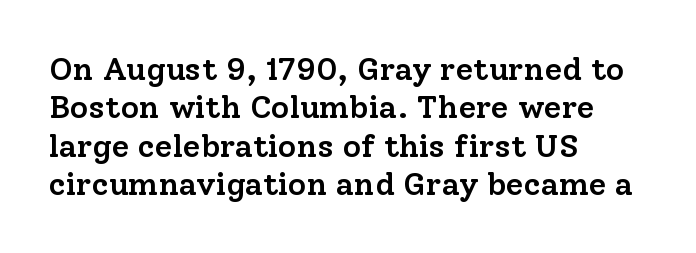
Has an underline been added? It has not. The text was rendered using a seriffed face with decorative stroke endings. This is the in-between weight designers call semibold or demi. Nobody touched the tracking dial on this one.
